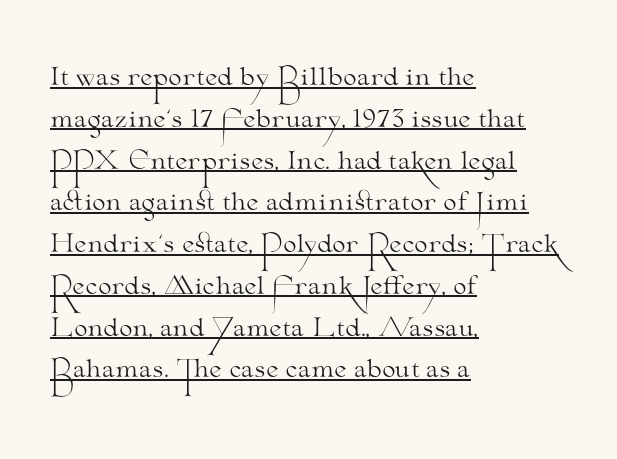
Has an underline been added? It has. The typesetter chose a ragged-right arrangement here. Every character sits straight up, as roman type does. What stands out about the letter spacing? Nothing — it is the standard amount. Is the stroke heavy? The answer is a plain regular-or-lighter.
